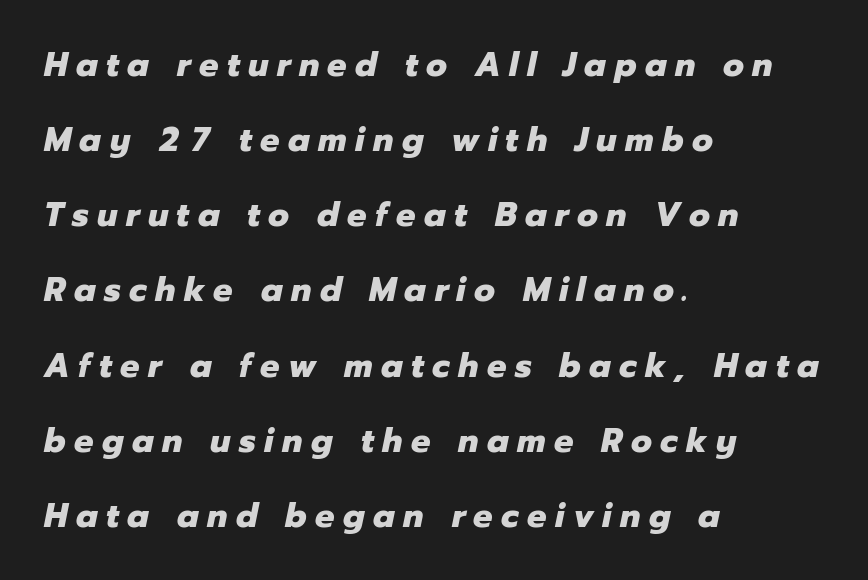
Strong, thick strokes mark this as bold type. Anything drawn beneath the words? Only blank space. Successive baselines arrive slowly, with a big drop between each. The lines are quadded left. This sample uses expanded letter spacing, leaving extra air between glyphs. These lines were composed using italics.
